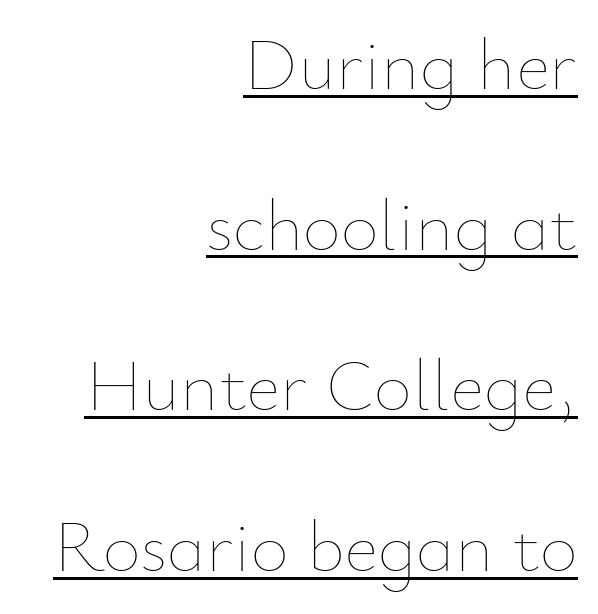
{"italic": "no", "bold": "no", "weight": "thin", "width": "normal", "stroke_contrast": "low", "x_height": "small", "monospaced": "no", "underline": "yes", "align": "right", "line_spacing": "loose", "line_spacing_ratio": 2.17, "letter_spacing": "normal", "letter_spacing_em": 0.0, "glyph_px": 74}
